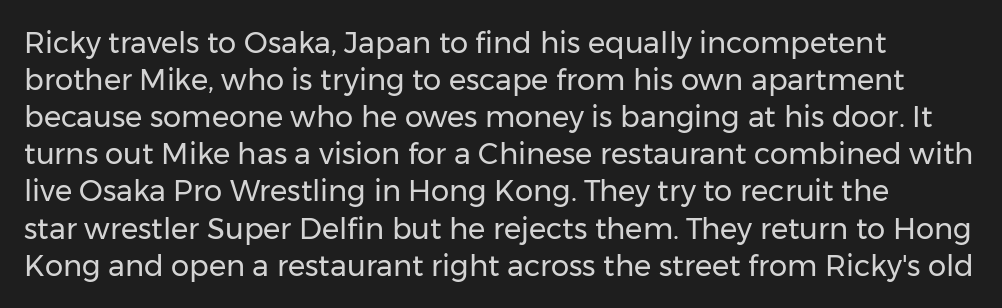
{"serif": "no", "italic": "no", "bold": "no", "weight": "regular", "width": "normal", "stroke_contrast": "low", "x_height": "medium", "monospaced": "no", "underline": "no", "line_spacing": "normal", "line_spacing_ratio": 1.28, "letter_spacing": "normal", "letter_spacing_em": 0.0, "glyph_px": 29}
